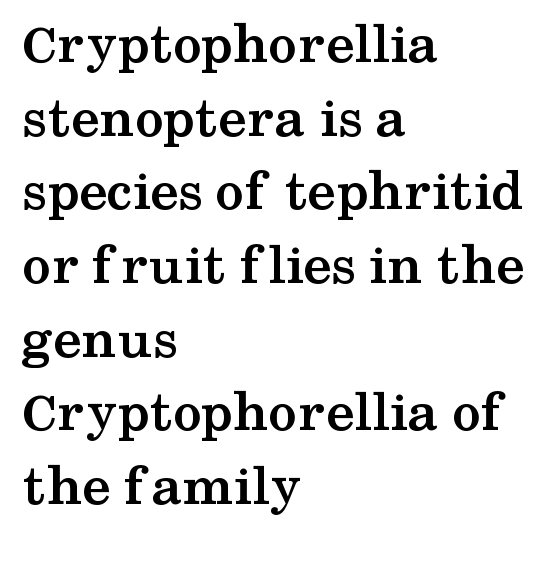
Q: Is the text bold? A: Yes.
Q: Is the text italic (slanted)? A: No, it is upright.
Q: Is the typeface a serif or a sans-serif typeface? A: Serif.
Q: Is the text underlined? A: No.
Q: How is the paragraph aligned? A: Left-aligned.
Q: Is the spacing between letters normal or unusually wide? A: Normal.
Q: Is the spacing between lines tight, normal or loose? A: Normal.
Q: Width (condensed, normal, or wide)? A: Wide.
Q: Stroke contrast? A: Medium.
Q: x-height? A: Medium.
Q: Monospaced? A: No.
